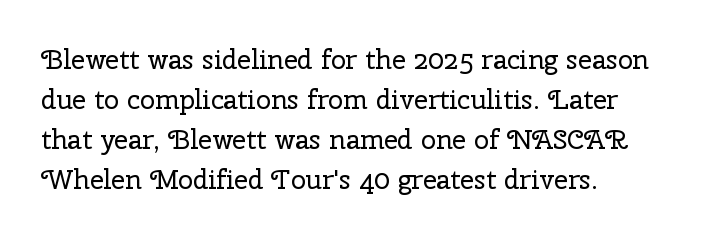
Q: Is the text bold? A: No.
Q: Is the text italic (slanted)? A: No, it is upright.
Q: Is the text underlined? A: No.
Q: How is the paragraph aligned? A: Left-aligned.
Q: Is the spacing between letters normal or unusually wide? A: Normal.
Q: Is the spacing between lines tight, normal or loose? A: Normal.
